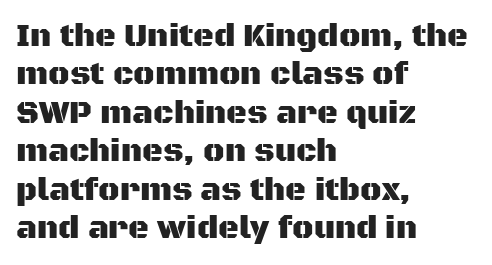
Q: Is the text italic (slanted)? A: No, it is upright.
Q: Is the typeface a serif or a sans-serif typeface? A: Sans-serif.
Q: Is the text underlined? A: No.
Q: How is the paragraph aligned? A: Left-aligned.
Q: Is the spacing between letters normal or unusually wide? A: Normal.
Q: Width (condensed, normal, or wide)? A: Normal.
Q: Stroke contrast? A: Medium.
Q: x-height? A: Large.
Q: Monospaced? A: No.
